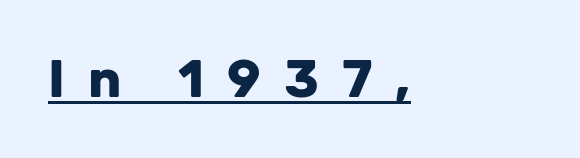
{"serif": "no", "italic": "no", "bold": "yes", "weight": "heavy", "width": "normal", "stroke_contrast": "low", "x_height": "medium", "monospaced": "no", "underline": "yes", "align": "left", "letter_spacing": "wide", "letter_spacing_em": 0.44, "glyph_px": 52}
